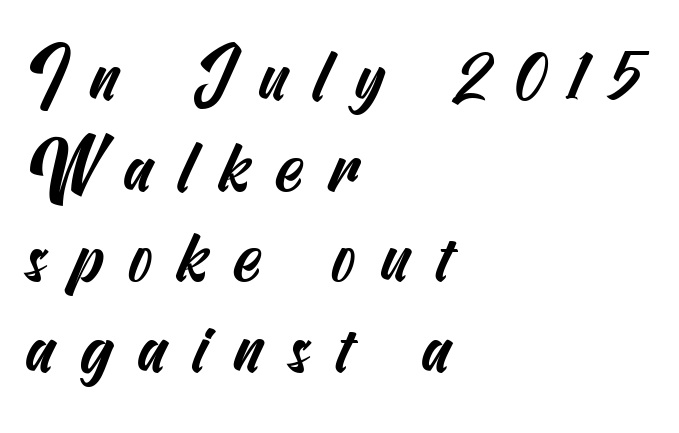
Reading down the block, your eye returns to a fixed left position each line. Quick note: interline space is typical. Characters follow at a spacing far wider than the type designer built in. The gap between lines stays unmarked. A typesetter would label this face a sans.
